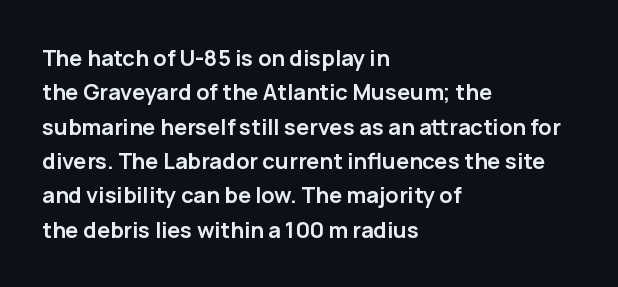
Upright lettering throughout. Just letters on the line, the space beneath them empty. The vertical gap from one line to the next is medium. Strong, thick strokes mark this as bold type. Short and long lines alike share a common starting point at left.
